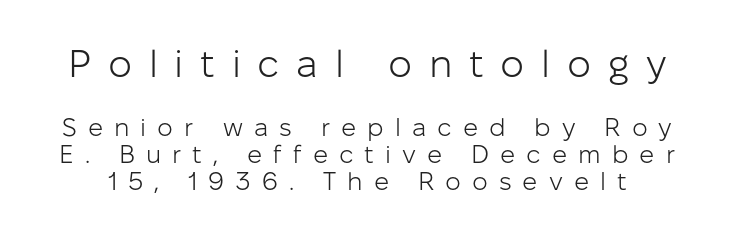
Which chunk is bigger? The first one — the top block dwarfs the bottom. Underline: absent. The glyphs in this specimen are sans serif. Students, note that the glyphs here are deliberately spaced far apart. Tall strokes in this sample are plumb rather than angled. The passage shown is not bold in any degree.
